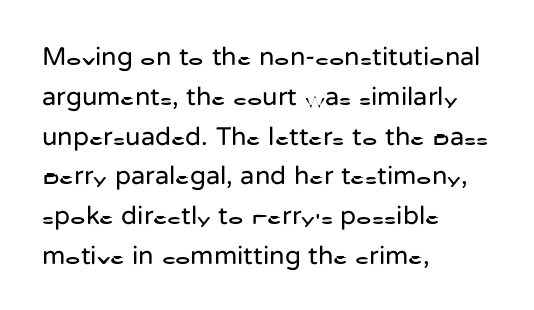
The image shows 26 px text type, upright; set left-aligned, normal line spacing (1.53x), normal letter spacing, not underlined.
